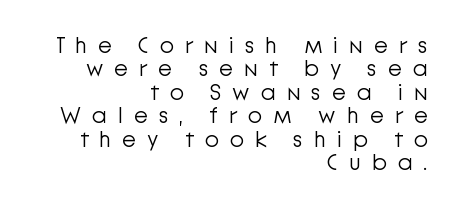
Q: Is the text bold? A: No.
Q: Is the text italic (slanted)? A: No, it is upright.
Q: Is the text underlined? A: No.
Q: How is the paragraph aligned? A: Right-aligned.
Q: Is the spacing between letters normal or unusually wide? A: Unusually wide.
Q: Is the spacing between lines tight, normal or loose? A: Tight.
